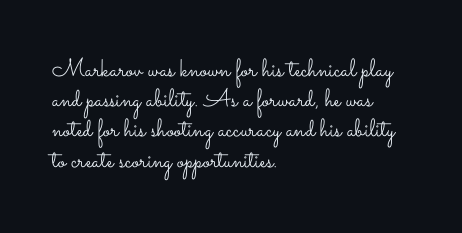
The rendering keeps characters at their native spacing. Caption: face not bold, strokes unweighted. The string is rendered with underlining switched off. Horizontal alignment here is leftward, the default for most running prose.
